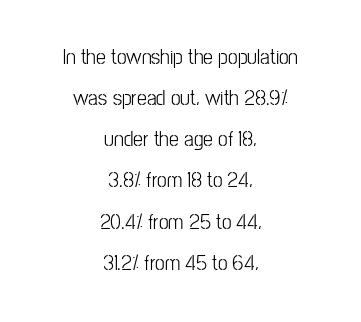
The font sits on the lighter half of the weight spectrum, regular included. Has an underline been added? It has not. Spacing between characters is what you'd get straight out of the box. The passage is arranged like a title page — every line centered. Italic: no, the glyphs are upright roman.
